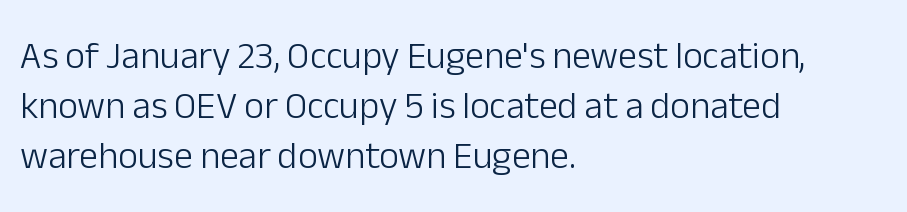
The image shows 38 px light sans-serif type, upright; set left-aligned, normal line spacing (1.31x), normal letter spacing, not underlined; low stroke contrast and a medium x-height.
